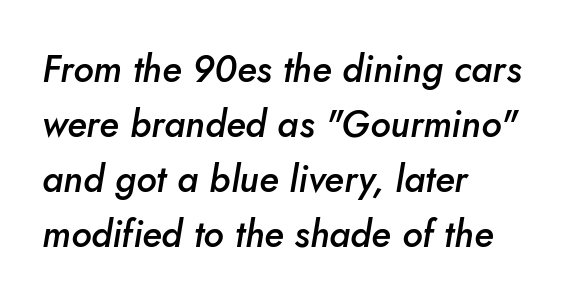
The image shows 37 px semibold type, italic (leaning right); set left-aligned, normal line spacing (1.49x), normal letter spacing, not underlined; low stroke contrast and a small x-height.
